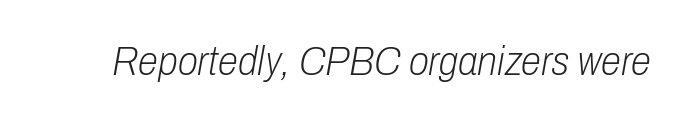
{"italic": "yes", "lean": "right", "slant_degrees": 10, "bold": "no", "weight": "light", "width": "condensed", "stroke_contrast": "low", "x_height": "medium", "monospaced": "no", "underline": "no", "letter_spacing": "normal", "letter_spacing_em": 0.0, "glyph_px": 41}
